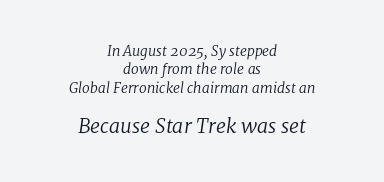
This reads as an unemphasized weight, regular at the heaviest. Visually, the bottom section dominates because its glyphs are scaled up. You can tell it's italic because the verticals aren't actually vertical. Tracking value appears to be zero — textbook default spacing.
